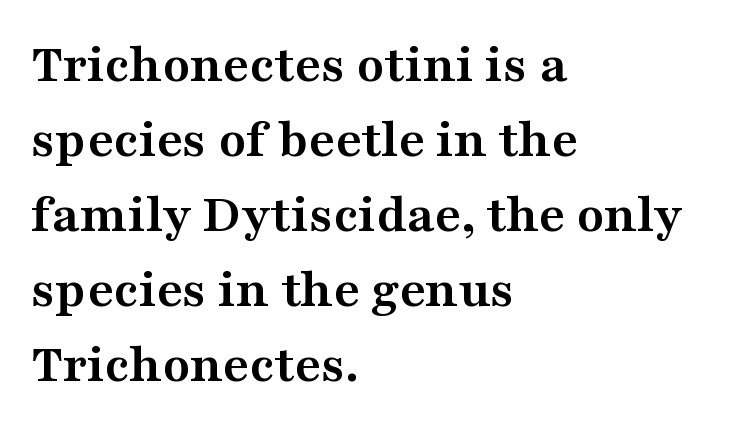
The image shows 56 px semibold, wide serif type, upright; set left-aligned, normal line spacing (1.34x), normal letter spacing, not underlined; medium stroke contrast and a medium x-height.
